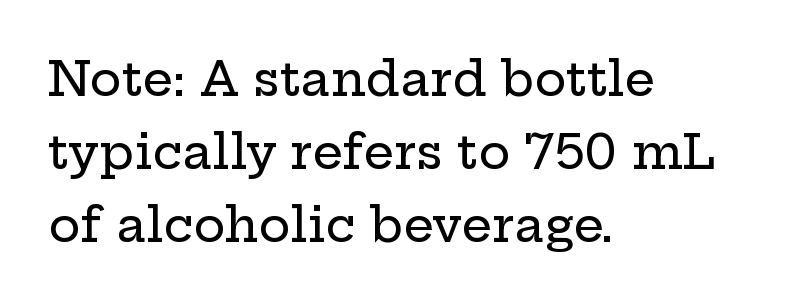
The typesetter chose a ragged-right arrangement here. Check the space under the baseline: it is left empty. These lines sit exactly where default settings would place them. Do the characters align in a grid? No, the font is proportional. Upright lettering throughout. The font family rendered here belongs to the serif group.
